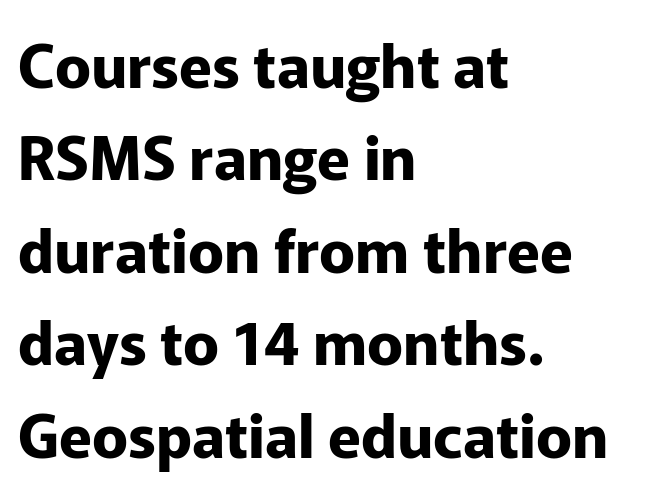
The image shows 60 px bold sans-serif type, upright; set left-aligned, normal line spacing (1.54x), normal letter spacing, not underlined; low stroke contrast and a medium x-height.
